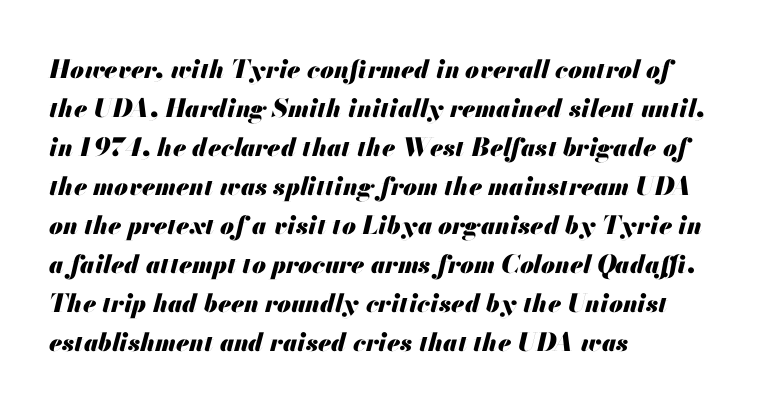
Q: Is the text bold? A: Yes.
Q: Is the text italic (slanted)? A: Yes, it leans right by about 13 degrees.
Q: Is the text underlined? A: No.
Q: How is the paragraph aligned? A: Left-aligned.
Q: Is the spacing between letters normal or unusually wide? A: Normal.
Q: Is the spacing between lines tight, normal or loose? A: Normal.
